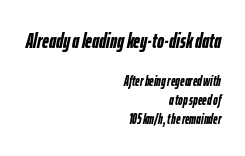
Q: Is the text bold? A: Yes.
Q: Is the text italic (slanted)? A: Yes, it leans right by about 12 degrees.
Q: Is the text underlined? A: No.
Q: How is the paragraph aligned? A: Right-aligned.
Q: Is the spacing between letters normal or unusually wide? A: Normal.
Q: Is the spacing between lines tight, normal or loose? A: Normal.
Q: Which block of text is set in a larger size, the first (top) or the second (bottom)? A: The first (top) one.
